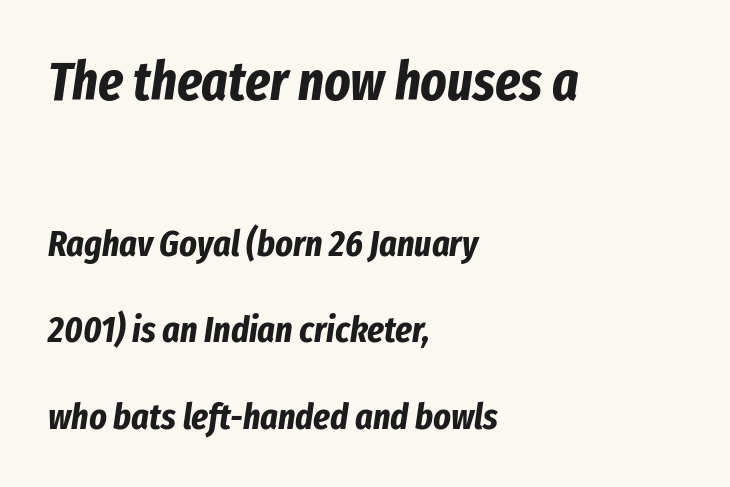
Q: Is the text bold? A: Yes.
Q: Is the text italic (slanted)? A: Yes, it leans right by about 8 degrees.
Q: Is the text underlined? A: No.
Q: How is the paragraph aligned? A: Left-aligned.
Q: Is the spacing between letters normal or unusually wide? A: Normal.
Q: Is the spacing between lines tight, normal or loose? A: Loose.
Q: Which block of text is set in a larger size, the first (top) or the second (bottom)? A: The first (top) one.
Q: Width (condensed, normal, or wide)? A: Condensed.
Q: Stroke contrast? A: Low.
Q: x-height? A: Medium.
Q: Monospaced? A: No.
